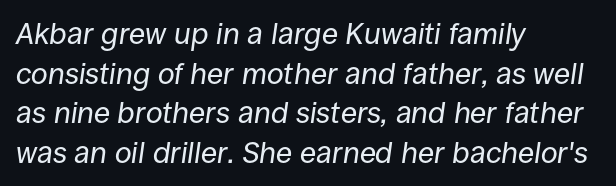
This sample uses plain, unmodified letter spacing. This reads as an unemphasized weight, regular at the heaviest. The string is rendered with underlining switched off. Looks like regular typesetting: each glyph gets only the width it needs.
